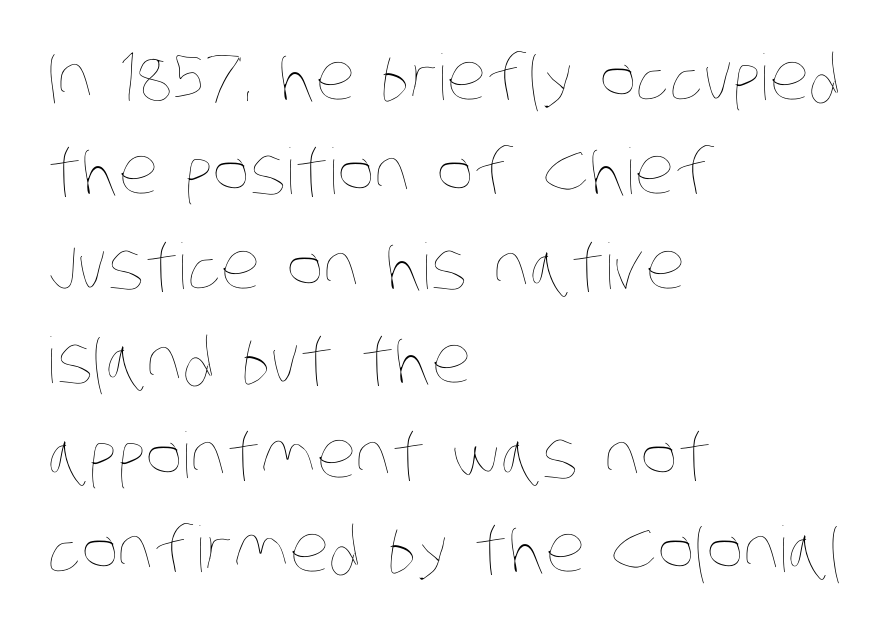
{"bold": "no", "weight": "thin", "width": "condensed", "stroke_contrast": "low", "x_height": "large", "monospaced": "no", "underline": "no", "align": "left", "line_spacing": "normal", "line_spacing_ratio": 1.5, "letter_spacing": "normal", "letter_spacing_em": 0.0, "glyph_px": 63}
